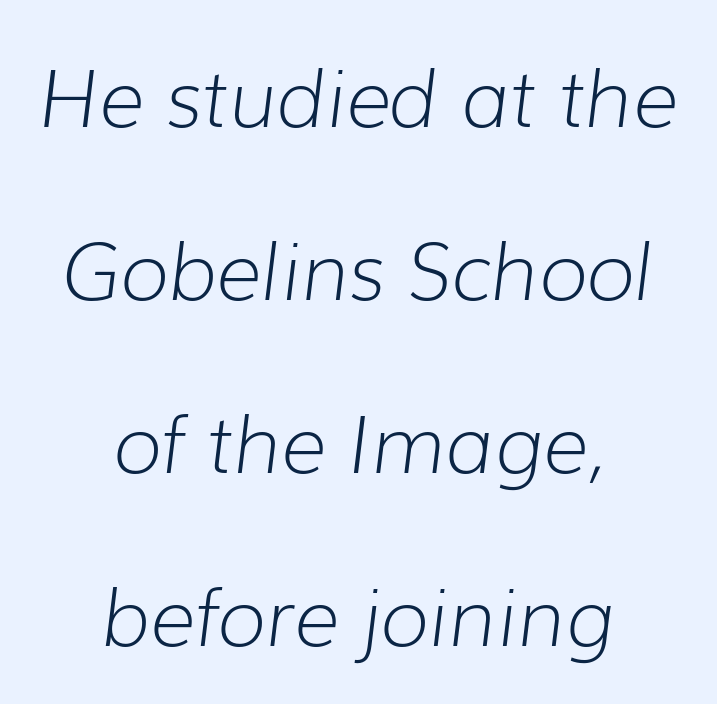
Q: Is the text bold? A: No.
Q: Is the text italic (slanted)? A: Yes, it leans right by about 7 degrees.
Q: Is the text underlined? A: No.
Q: How is the paragraph aligned? A: Centered.
Q: Is the spacing between letters normal or unusually wide? A: Normal.
Q: Is the spacing between lines tight, normal or loose? A: Loose.
Q: Width (condensed, normal, or wide)? A: Normal.
Q: Stroke contrast? A: Low.
Q: x-height? A: Medium.
Q: Monospaced? A: No.
